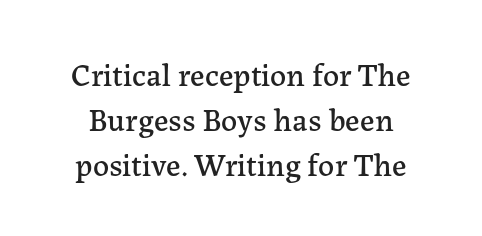
Students, observe: this is what conventionally led text looks like. The lettering stays uniformly vertical, giving the passage a roman look. The letters sit at their default tracking, neither squeezed nor spread. Varying glyph widths throughout — classic text-font behaviour.
